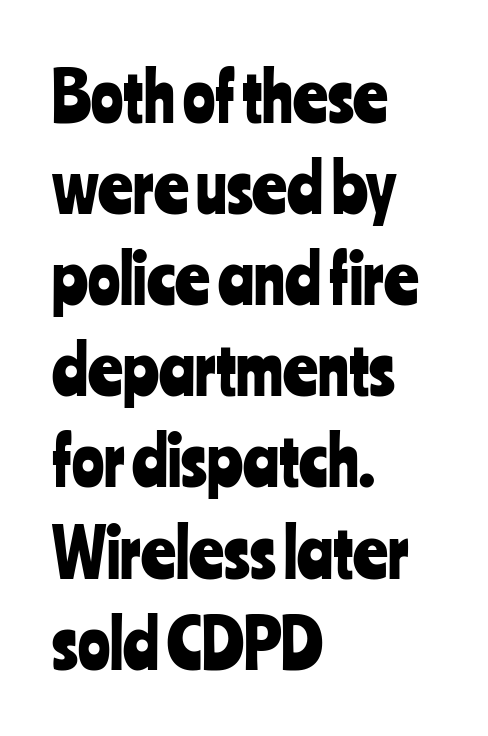
The image shows 67 px condensed sans-serif type, upright; set left-aligned, normal line spacing (1.36x), normal letter spacing, not underlined; low stroke contrast and a medium x-height.
